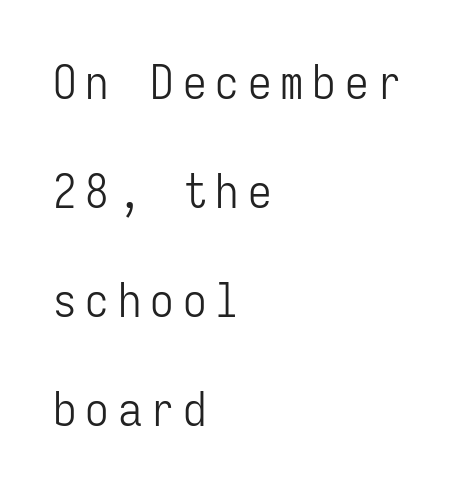
Caption: face not bold, strokes unweighted. Observe the absence of serifs on each vertical stroke in this sample. A great deal of white space separates one row of letters from the next. Here the designer chose a console-style face with uniform glyph widths.
